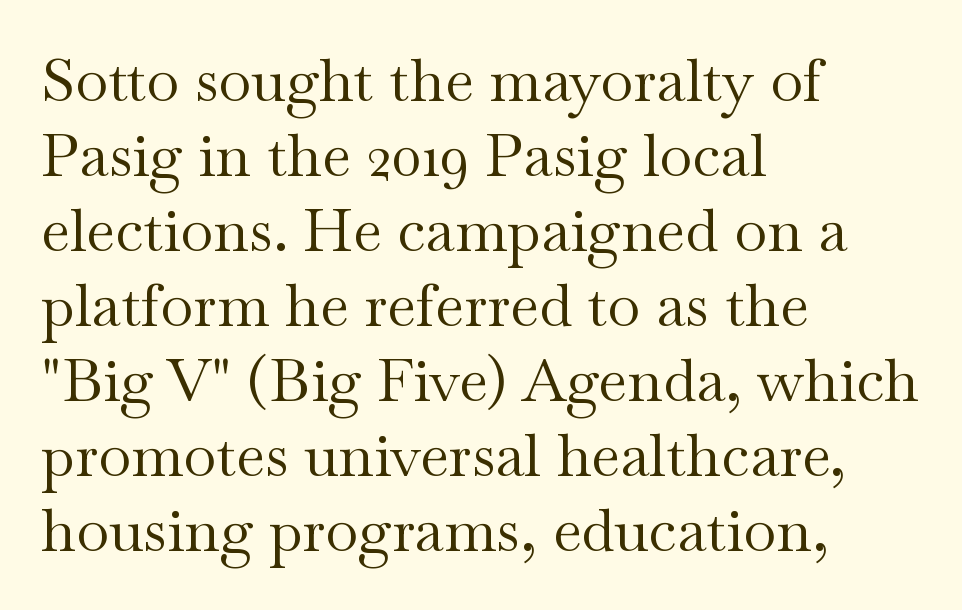
Casual observation: everything's shoved over to the left. Whoever set this chose a conventional vertical rhythm. Tracking here is standard; glyphs follow each other at the usual distance. The passage shown is not bold in any degree. The specimen reads as upright at a glance.
